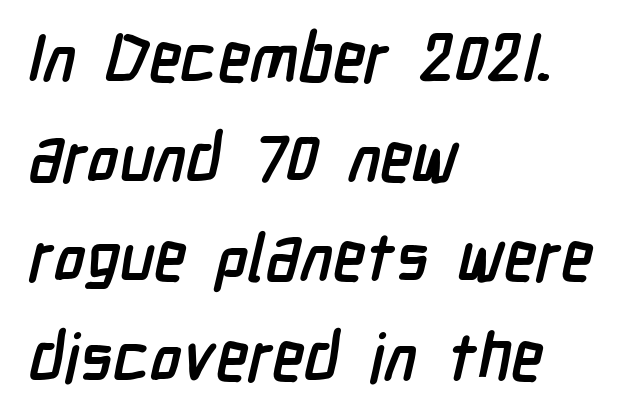
Q: Is the text bold? A: Yes.
Q: Is the typeface a serif or a sans-serif typeface? A: Sans-serif.
Q: Is the text underlined? A: No.
Q: How is the paragraph aligned? A: Left-aligned.
Q: Is the spacing between letters normal or unusually wide? A: Normal.
Q: Is the spacing between lines tight, normal or loose? A: Normal.
Q: Width (condensed, normal, or wide)? A: Condensed.
Q: Stroke contrast? A: Low.
Q: x-height? A: Medium.
Q: Monospaced? A: No.
